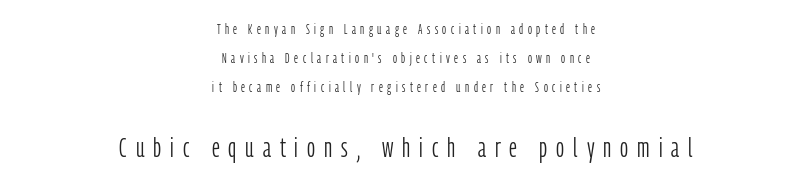
{"serif": "no", "italic": "no", "bold": "no", "weight": "light", "width": "condensed", "stroke_contrast": "low", "x_height": "medium", "monospaced": "no", "underline": "no", "align": "center", "line_spacing": "loose", "line_spacing_ratio": 2.06, "letter_spacing": "wide", "letter_spacing_em": 0.32, "larger_block": "second", "size_ratio": 2.0, "glyph_px": 28}
